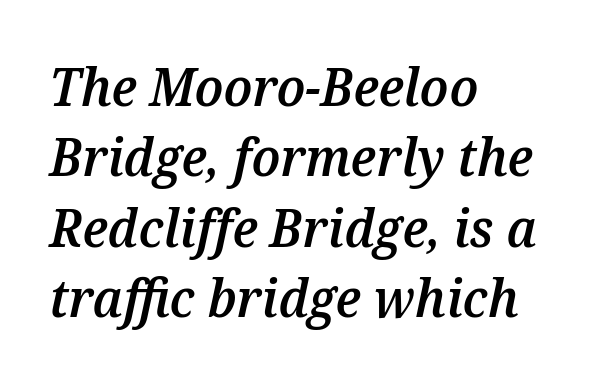
The image shows 53 px semibold type, italic (leaning right); set left-aligned, normal line spacing (1.33x), normal letter spacing, not underlined; medium stroke contrast and a medium x-height.
